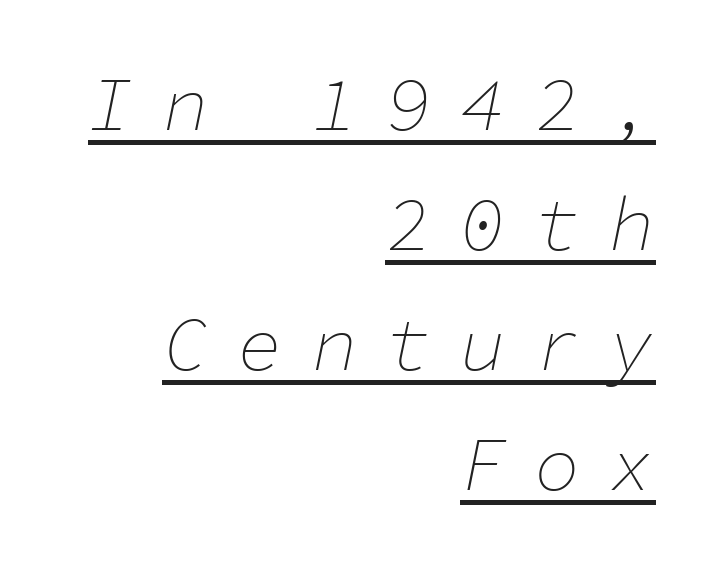
{"italic": "yes", "lean": "right", "slant_degrees": 11, "bold": "no", "weight": "thin", "width": "normal", "stroke_contrast": "low", "x_height": "medium", "monospaced": "yes", "underline": "yes", "align": "right", "line_spacing": "normal", "line_spacing_ratio": 1.58, "letter_spacing": "wide", "letter_spacing_em": 0.38, "glyph_px": 76}
